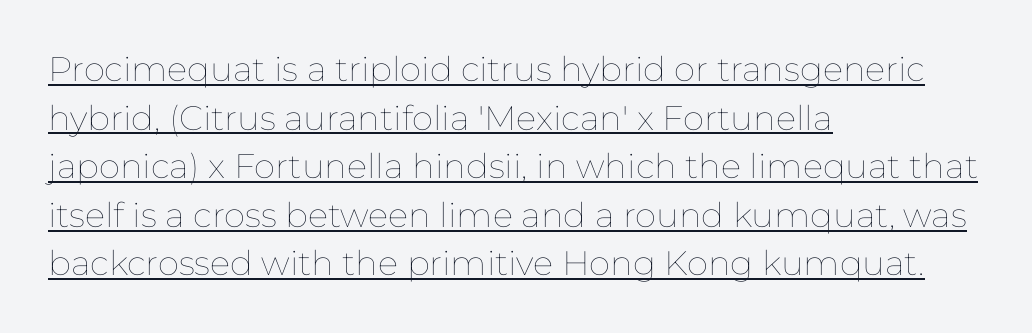
{"italic": "no", "bold": "no", "weight": "thin", "width": "normal", "stroke_contrast": "low", "x_height": "medium", "monospaced": "no", "underline": "yes", "align": "left", "line_spacing": "normal", "line_spacing_ratio": 1.43, "letter_spacing": "normal", "letter_spacing_em": 0.0, "glyph_px": 34}
